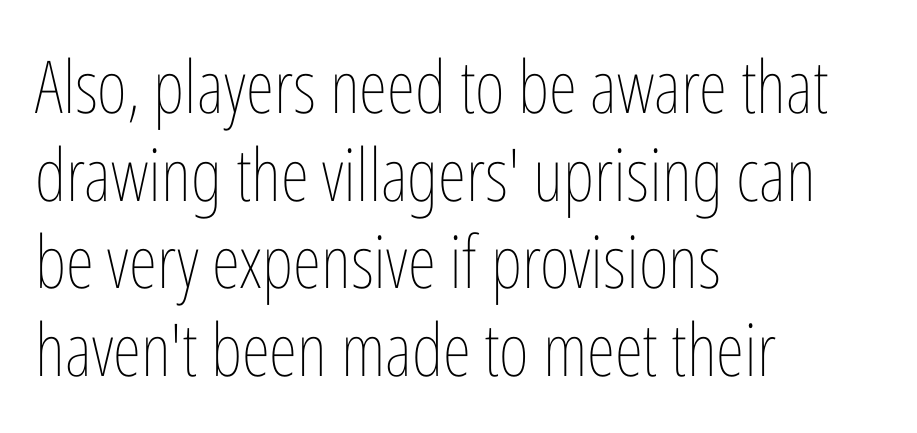
Q: Is the text bold? A: No.
Q: Is the text italic (slanted)? A: No, it is upright.
Q: Is the text underlined? A: No.
Q: How is the paragraph aligned? A: Left-aligned.
Q: Is the spacing between letters normal or unusually wide? A: Normal.
Q: Width (condensed, normal, or wide)? A: Condensed.
Q: Stroke contrast? A: Low.
Q: x-height? A: Medium.
Q: Monospaced? A: No.
